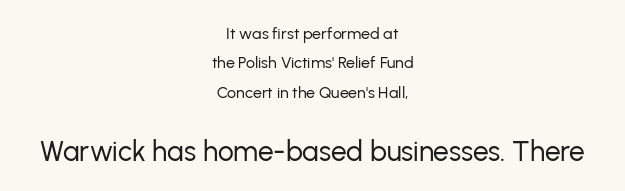
{"serif": "no", "italic": "no", "bold": "no", "weight": "regular", "width": "normal", "stroke_contrast": "low", "x_height": "medium", "monospaced": "no", "underline": "no", "align": "center", "line_spacing_ratio": 1.84, "letter_spacing": "normal", "letter_spacing_em": 0.0, "larger_block": "second", "size_ratio": 1.75, "glyph_px": 28}
